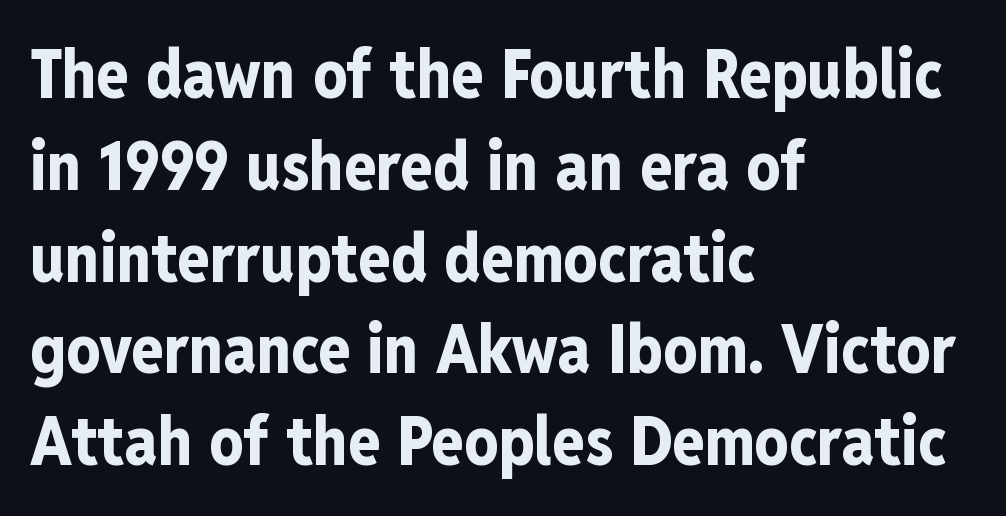
Words appear dense and cohesive because spacing is normal. The lines are quadded left. Heavy, bold letterforms. The glyphs in this specimen are sans serif.
